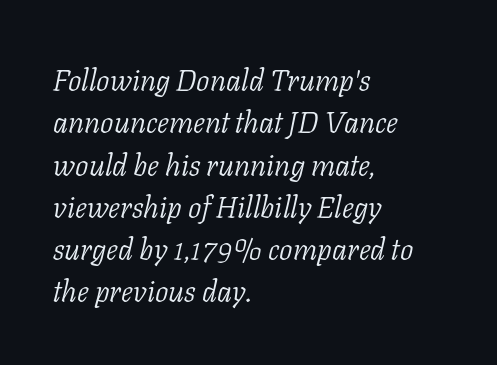
Q: Is the text bold? A: No.
Q: Is the text italic (slanted)? A: Yes, it leans right by about 11 degrees.
Q: Is the typeface a serif or a sans-serif typeface? A: Serif.
Q: Is the text underlined? A: No.
Q: How is the paragraph aligned? A: Left-aligned.
Q: Is the spacing between letters normal or unusually wide? A: Normal.
Q: Is the spacing between lines tight, normal or loose? A: Normal.
Q: Width (condensed, normal, or wide)? A: Normal.
Q: Stroke contrast? A: Low.
Q: x-height? A: Medium.
Q: Monospaced? A: No.
